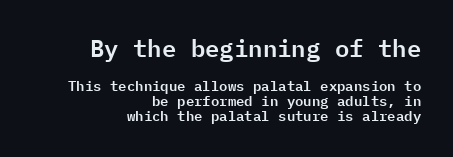
The image shows 24 px text type, upright; set right-aligned, tight line spacing (1.05x), normal letter spacing, not underlined; the first (top) block is 1.71x larger.
